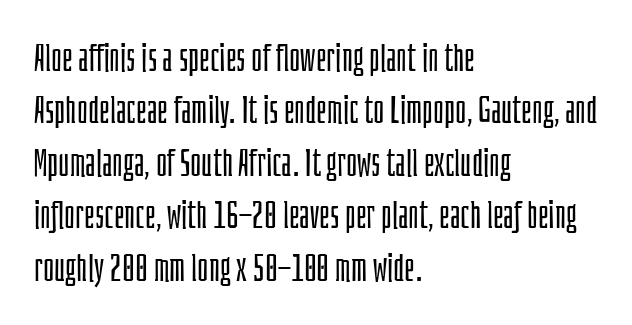
Just letters on the line, the space beneath them empty. Do the characters align in a grid? No, the font is proportional. Observe the absence of serifs on each vertical stroke in this sample. The rendering anchors every line to the left-hand side. No heavy texture on the line: the type isn't bold. The letters sit at their default tracking, neither squeezed nor spread.
